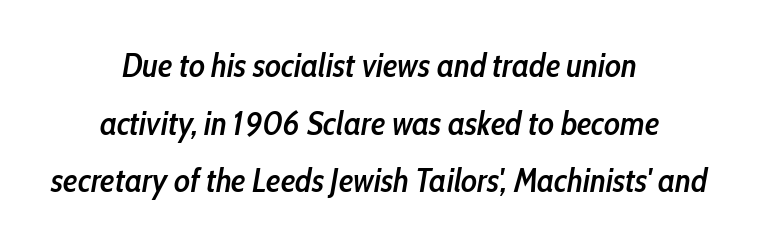
{"italic": "yes", "lean": "right", "slant_degrees": 10, "bold": "semi", "weight": "semibold", "width": "condensed", "stroke_contrast": "low", "x_height": "medium", "monospaced": "no", "underline": "no", "align": "center", "line_spacing_ratio": 1.75, "letter_spacing": "normal", "letter_spacing_em": 0.0, "glyph_px": 33}
